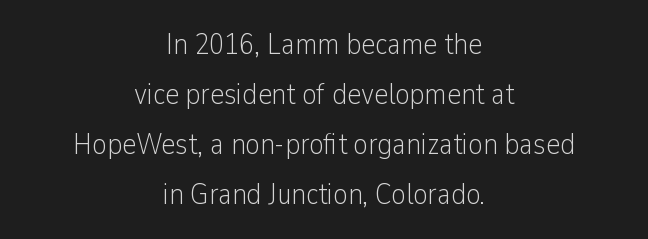
{"serif": "no", "italic": "no", "bold": "no", "weight": "light", "width": "condensed", "stroke_contrast": "low", "x_height": "medium", "monospaced": "no", "underline": "no", "align": "center", "line_spacing": "normal", "line_spacing_ratio": 1.67, "letter_spacing": "normal", "letter_spacing_em": 0.0, "glyph_px": 30}
